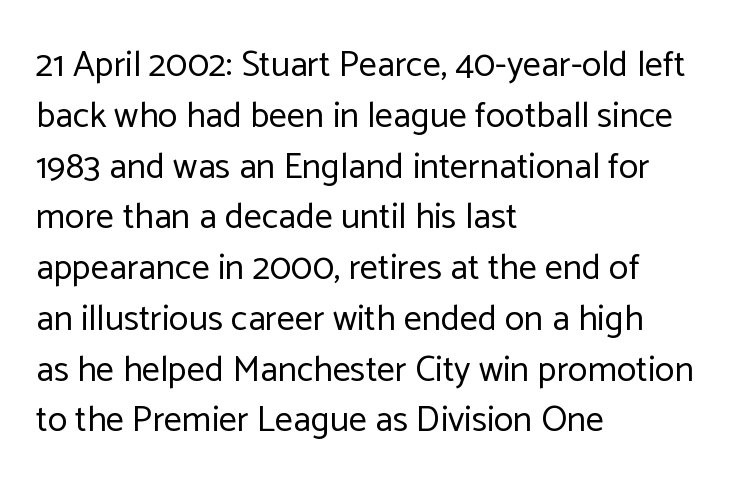
Q: Is the text bold? A: No.
Q: Is the text italic (slanted)? A: No, it is upright.
Q: Is the typeface a serif or a sans-serif typeface? A: Sans-serif.
Q: Is the text underlined? A: No.
Q: How is the paragraph aligned? A: Left-aligned.
Q: Is the spacing between letters normal or unusually wide? A: Normal.
Q: Is the spacing between lines tight, normal or loose? A: Normal.
Q: Width (condensed, normal, or wide)? A: Normal.
Q: Stroke contrast? A: Low.
Q: x-height? A: Medium.
Q: Monospaced? A: No.
